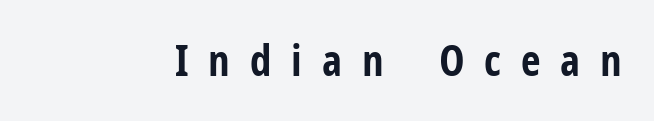
Q: Is the text bold? A: Yes.
Q: Is the text italic (slanted)? A: No, it is upright.
Q: Is the typeface a serif or a sans-serif typeface? A: Sans-serif.
Q: Is the text underlined? A: No.
Q: Is the spacing between letters normal or unusually wide? A: Unusually wide.
Q: Width (condensed, normal, or wide)? A: Condensed.
Q: Stroke contrast? A: Low.
Q: x-height? A: Medium.
Q: Monospaced? A: No.
